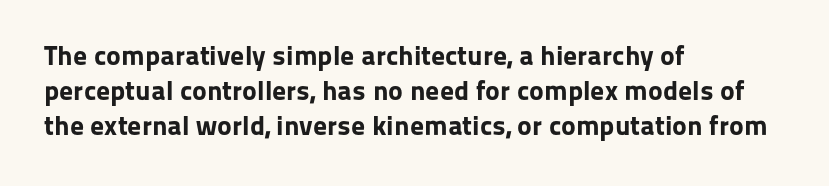
The image shows 28 px bold sans-serif type, upright; set left-aligned, normal line spacing (1.25x), normal letter spacing, not underlined; low stroke contrast and a medium x-height.
